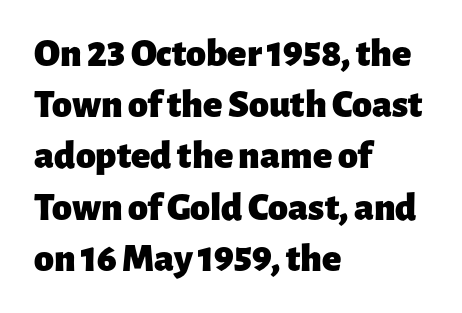
{"serif": "no", "italic": "no", "bold": "yes", "weight": "heavy", "width": "normal", "stroke_contrast": "low", "x_height": "medium", "monospaced": "no", "underline": "no", "align": "left", "line_spacing": "normal", "line_spacing_ratio": 1.28, "letter_spacing": "normal", "letter_spacing_em": 0.0, "glyph_px": 40}
